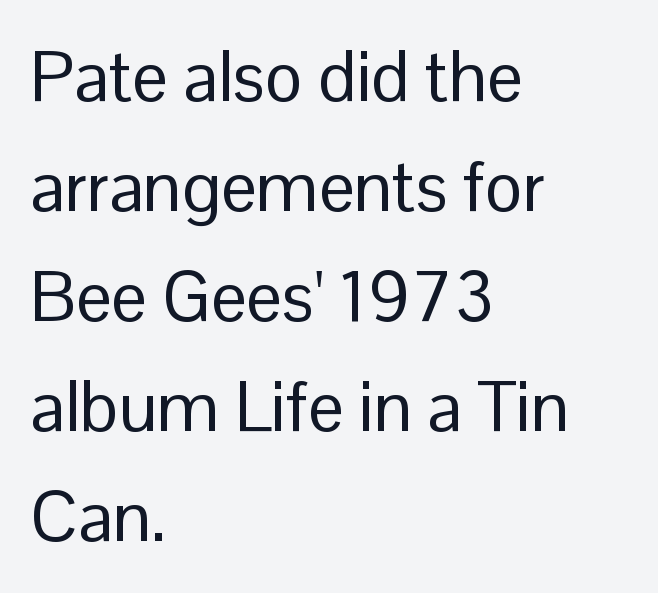
Leading matches the norm, producing a regular column. The area under the type is left untouched. Posture: vertical. Observe the absence of serifs on each vertical stroke in this sample. Does the copy run flush right? No — it runs flush left.
